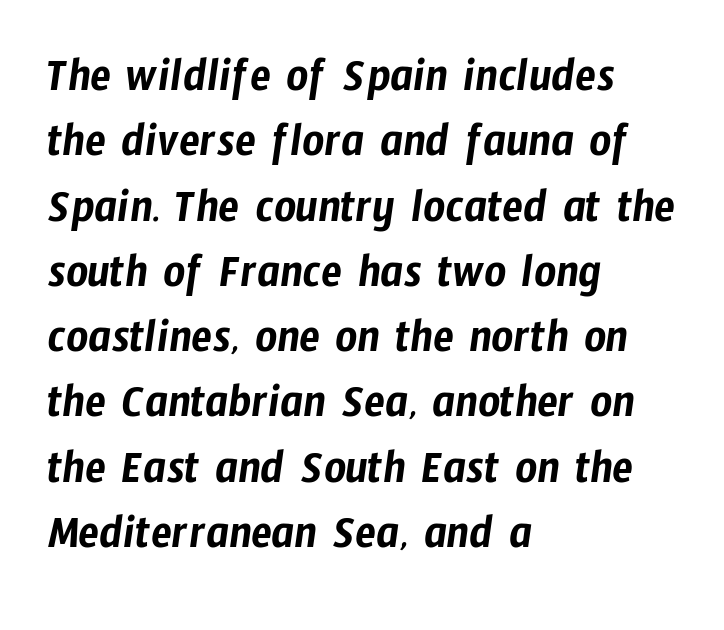
Q: Is the typeface a serif or a sans-serif typeface? A: Sans-serif.
Q: Is the text underlined? A: No.
Q: How is the paragraph aligned? A: Left-aligned.
Q: Is the spacing between letters normal or unusually wide? A: Normal.
Q: Is the spacing between lines tight, normal or loose? A: Normal.
Q: Width (condensed, normal, or wide)? A: Condensed.
Q: Stroke contrast? A: Low.
Q: x-height? A: Medium.
Q: Monospaced? A: No.
